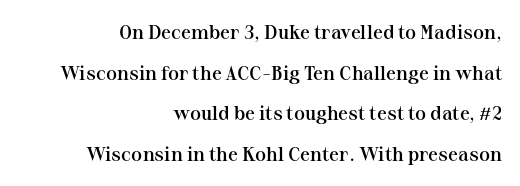
The image shows 20 px text type, upright; set right-aligned, loose line spacing (2.03x), normal letter spacing, not underlined.
